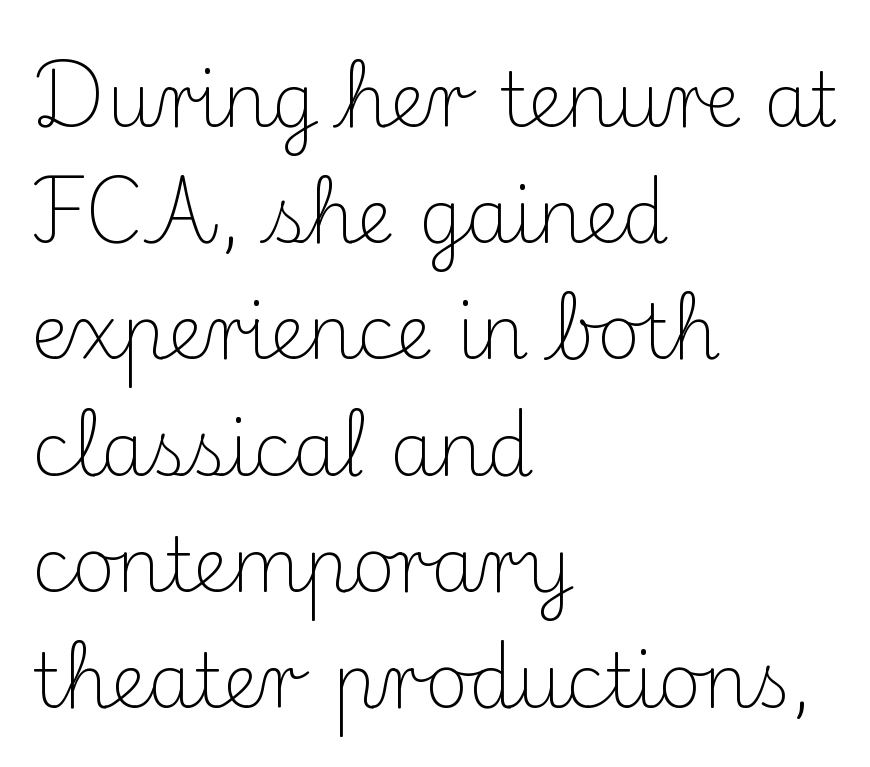
The image shows 74 px light serif type, upright; set left-aligned, normal line spacing (1.57x), normal letter spacing, not underlined; medium stroke contrast and a small x-height.
